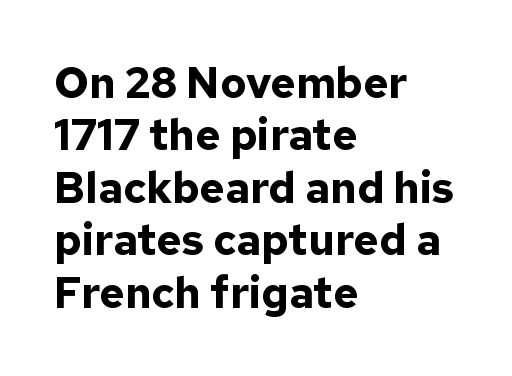
{"serif": "no", "italic": "no", "bold": "yes", "weight": "bold", "width": "normal", "stroke_contrast": "low", "x_height": "medium", "monospaced": "no", "underline": "no", "align": "left", "line_spacing_ratio": 1.22, "letter_spacing": "normal", "letter_spacing_em": 0.0, "glyph_px": 43}
